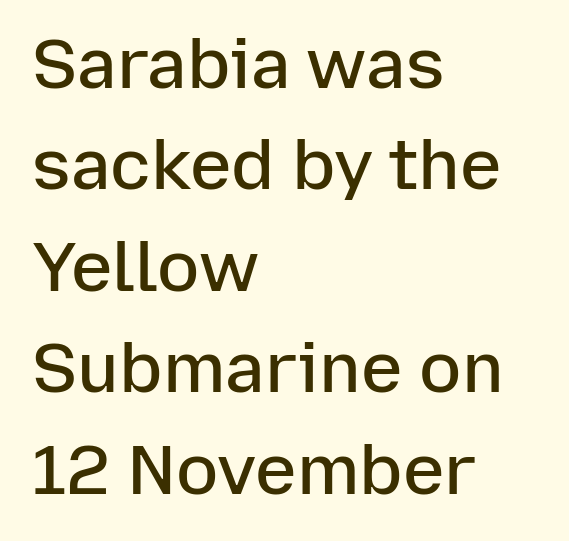
{"serif": "no", "italic": "no", "bold": "semi", "weight": "semibold", "width": "normal", "stroke_contrast": "low", "x_height": "medium", "monospaced": "no", "underline": "no", "align": "left", "line_spacing": "normal", "line_spacing_ratio": 1.45, "letter_spacing": "normal", "letter_spacing_em": 0.0, "glyph_px": 70}
